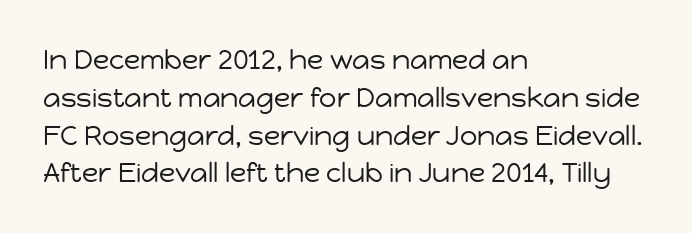
The image shows 27 px text type, upright; set left-aligned, normal line spacing (1.4x), normal letter spacing, not underlined.
